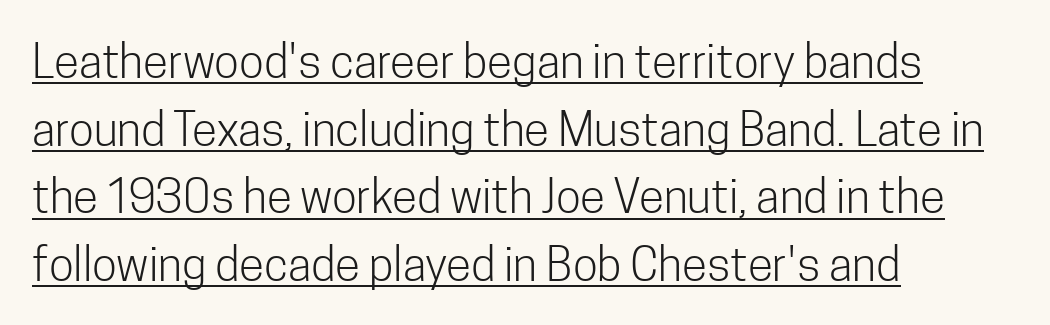
The image shows 46 px light, condensed sans-serif type, upright; set left-aligned, normal line spacing (1.47x), normal letter spacing, underlined; low stroke contrast and a medium x-height.
